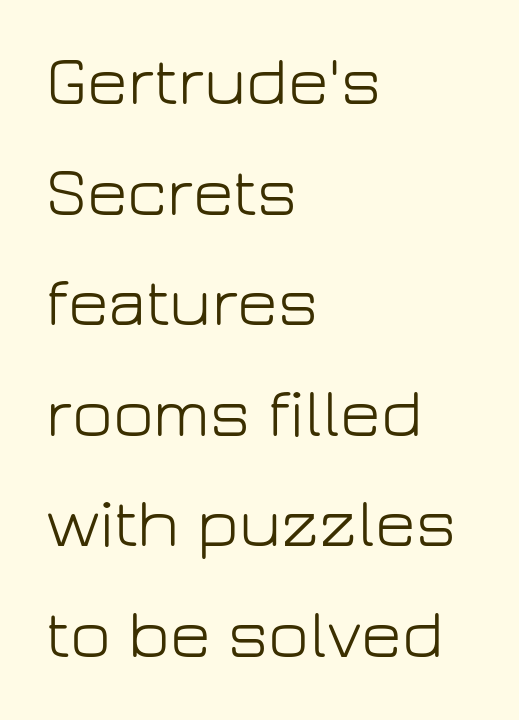
It's the straight-up-and-down kind of type. The space between consecutive lines is moderate. The passage is arranged the way most books set body copy — flush left. Looks like regular typesetting: each glyph gets only the width it needs. The passage shown is typeset with a sans-serif family.
